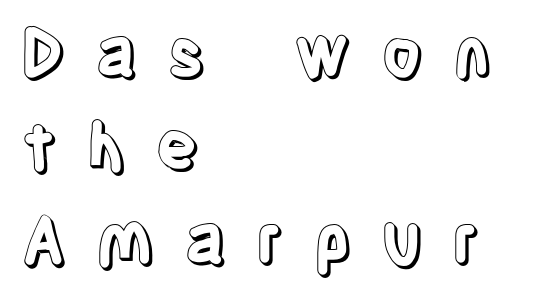
{"italic": "no", "width": "condensed", "x_height": "large", "monospaced": "no", "underline": "no", "align": "left", "line_spacing": "normal", "line_spacing_ratio": 1.42, "letter_spacing": "wide", "letter_spacing_em": 0.43, "glyph_px": 66}
